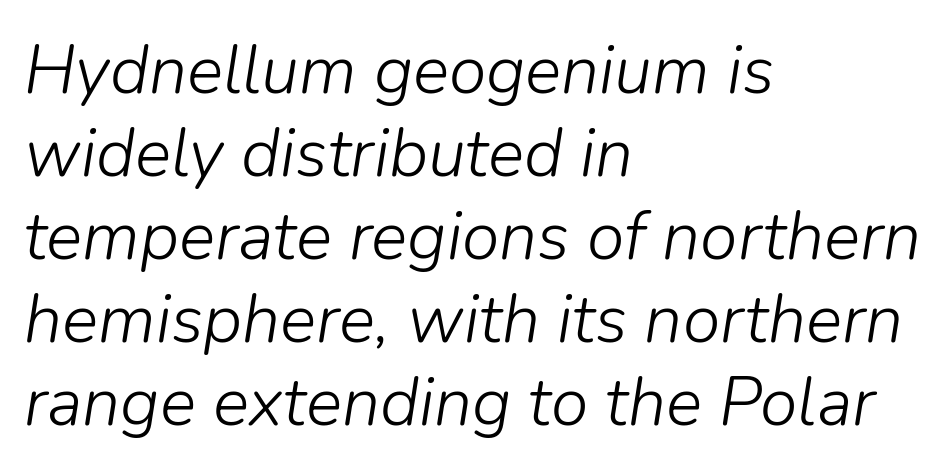
The image shows 68 px light type, italic (leaning right); set left-aligned, line spacing 1.22x, normal letter spacing, not underlined; low stroke contrast and a medium x-height.
